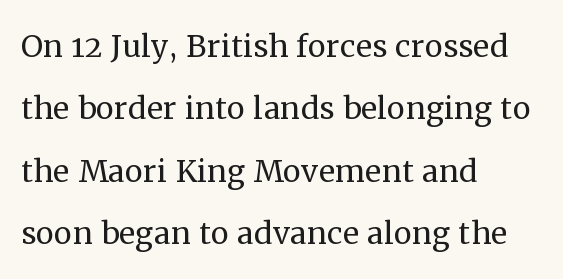
Q: Is the text bold? A: No.
Q: Is the text italic (slanted)? A: No, it is upright.
Q: Is the typeface a serif or a sans-serif typeface? A: Serif.
Q: Is the text underlined? A: No.
Q: How is the paragraph aligned? A: Left-aligned.
Q: Is the spacing between letters normal or unusually wide? A: Normal.
Q: Is the spacing between lines tight, normal or loose? A: Normal.
Q: Width (condensed, normal, or wide)? A: Normal.
Q: Stroke contrast? A: Medium.
Q: x-height? A: Medium.
Q: Monospaced? A: No.
